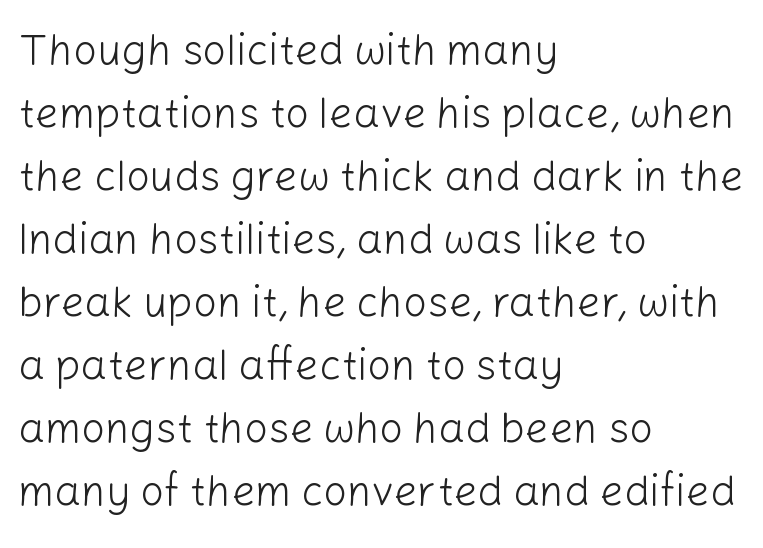
The image shows 42 px light sans-serif type, upright; set left-aligned, normal line spacing (1.5x), normal letter spacing, not underlined; low stroke contrast and a medium x-height.
